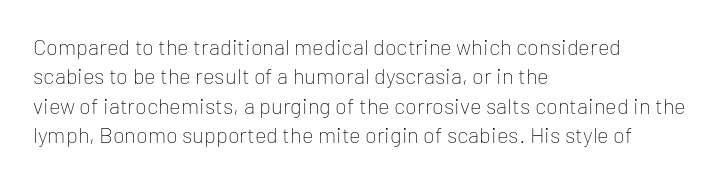
Q: Is the text bold? A: No.
Q: Is the text italic (slanted)? A: No, it is upright.
Q: Is the text underlined? A: No.
Q: How is the paragraph aligned? A: Left-aligned.
Q: Is the spacing between letters normal or unusually wide? A: Normal.
Q: Is the spacing between lines tight, normal or loose? A: Normal.
